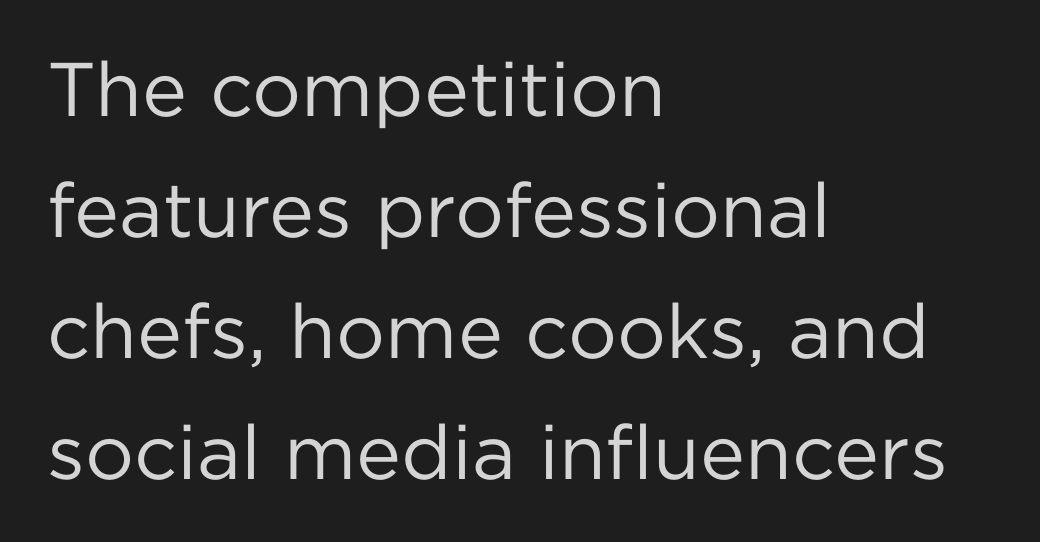
{"serif": "no", "italic": "no", "bold": "no", "weight": "regular", "width": "normal", "stroke_contrast": "low", "x_height": "medium", "monospaced": "no", "underline": "no", "align": "left", "line_spacing": "normal", "line_spacing_ratio": 1.59, "letter_spacing": "normal", "letter_spacing_em": 0.0, "glyph_px": 76}
